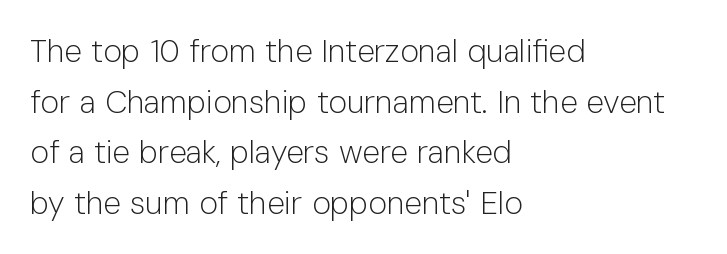
The image shows 32 px light sans-serif type, upright; set left-aligned, normal line spacing (1.58x), normal letter spacing, not underlined; low stroke contrast and a medium x-height.
